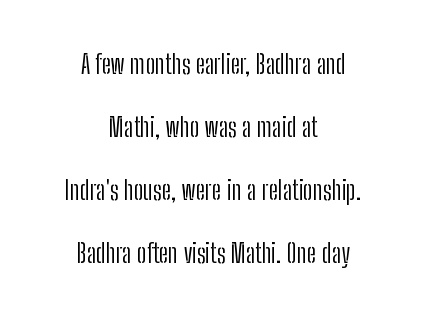
{"italic": "no", "bold": "no", "underline": "no", "align": "center", "line_spacing": "loose", "line_spacing_ratio": 2.33, "letter_spacing": "normal", "letter_spacing_em": 0.0, "glyph_px": 27}
